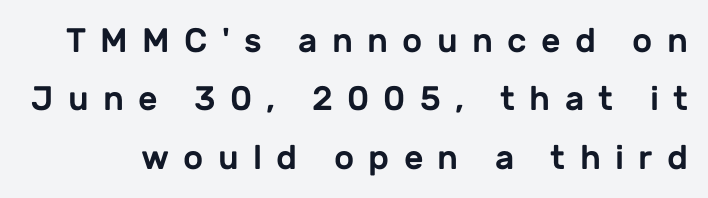
{"serif": "no", "italic": "no", "width": "normal", "stroke_contrast": "low", "x_height": "medium", "monospaced": "no", "underline": "no", "line_spacing_ratio": 1.72, "letter_spacing": "wide", "letter_spacing_em": 0.42, "glyph_px": 34}
